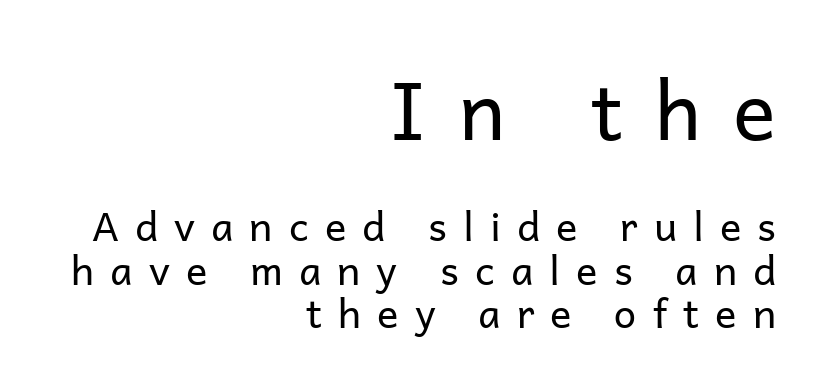
Q: Is the text bold? A: No.
Q: Is the text italic (slanted)? A: No, it is upright.
Q: Is the typeface a serif or a sans-serif typeface? A: Sans-serif.
Q: Is the text underlined? A: No.
Q: How is the paragraph aligned? A: Right-aligned.
Q: Is the spacing between letters normal or unusually wide? A: Unusually wide.
Q: Is the spacing between lines tight, normal or loose? A: Tight.
Q: Which block of text is set in a larger size, the first (top) or the second (bottom)? A: The first (top) one.
Q: Width (condensed, normal, or wide)? A: Normal.
Q: Stroke contrast? A: Low.
Q: x-height? A: Medium.
Q: Monospaced? A: No.
